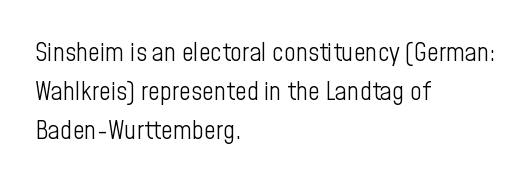
Q: Is the text bold? A: No.
Q: Is the text italic (slanted)? A: No, it is upright.
Q: Is the text underlined? A: No.
Q: How is the paragraph aligned? A: Left-aligned.
Q: Is the spacing between letters normal or unusually wide? A: Normal.
Q: Is the spacing between lines tight, normal or loose? A: Normal.
